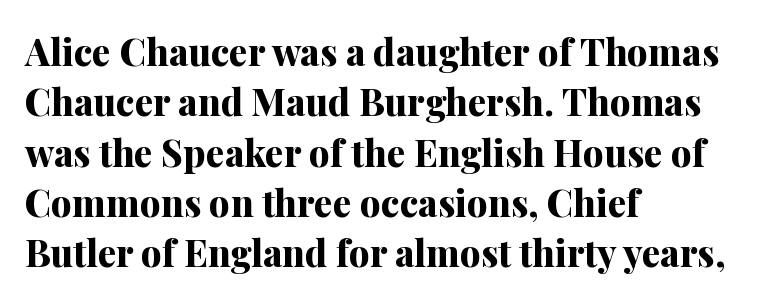
The typography opts for an upright posture over an oblique one. The ragged edge is on the right, which tells us the setting is flush left. Whoever set this chose a conventional vertical rhythm. Spacing between characters is what you'd get straight out of the box. The characters display serif detailing at their extremities. Glance below the letters and you will spot only blank space.
